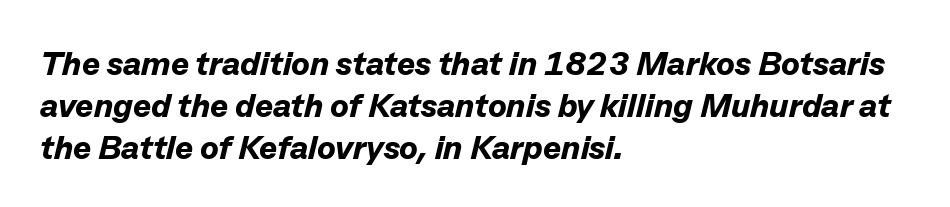
{"italic": "yes", "lean": "right", "slant_degrees": 13, "bold": "yes", "weight": "bold", "width": "normal", "stroke_contrast": "low", "x_height": "medium", "monospaced": "no", "underline": "no", "align": "left", "line_spacing_ratio": 1.23, "letter_spacing": "normal", "letter_spacing_em": 0.0, "glyph_px": 34}
